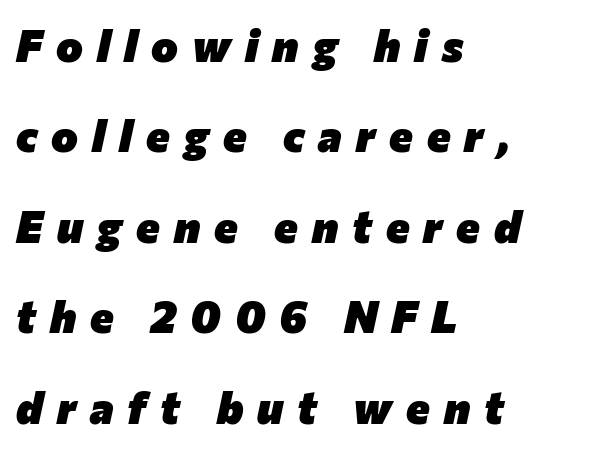
Q: Is the text bold? A: Yes.
Q: Is the text italic (slanted)? A: Yes, it leans right by about 12 degrees.
Q: Is the text underlined? A: No.
Q: How is the paragraph aligned? A: Left-aligned.
Q: Is the spacing between letters normal or unusually wide? A: Unusually wide.
Q: Is the spacing between lines tight, normal or loose? A: Loose.
Q: Width (condensed, normal, or wide)? A: Normal.
Q: Stroke contrast? A: Low.
Q: x-height? A: Medium.
Q: Monospaced? A: No.
